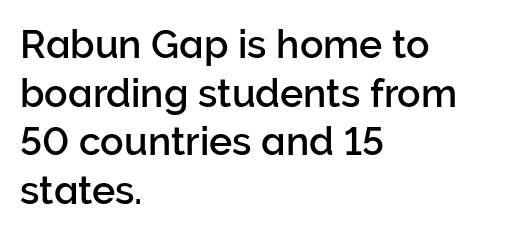
A student would call this left alignment; a typographer would say flush left, rag right. This is roman type, the default non-slanted kind. Rule under the text: the space is simply empty. This sample keeps an unexceptional amount of space between lines. The line texture is even and compact thanks to regular tracking. Note the varied advance widths — an 'i' is clearly narrower than an 'm'.
